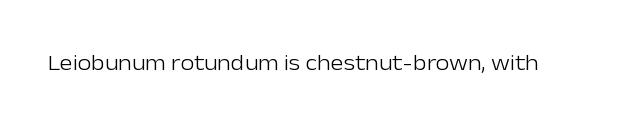
The image shows 22 px text type, upright; set normal letter spacing, not underlined.
